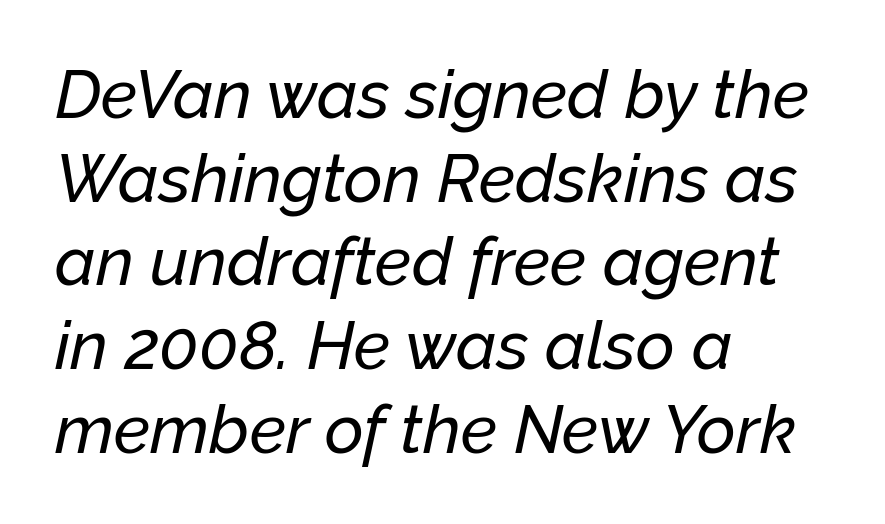
The image shows 67 px text type, italic (leaning right); set left-aligned, normal line spacing (1.25x), normal letter spacing, not underlined; low stroke contrast and a medium x-height.
